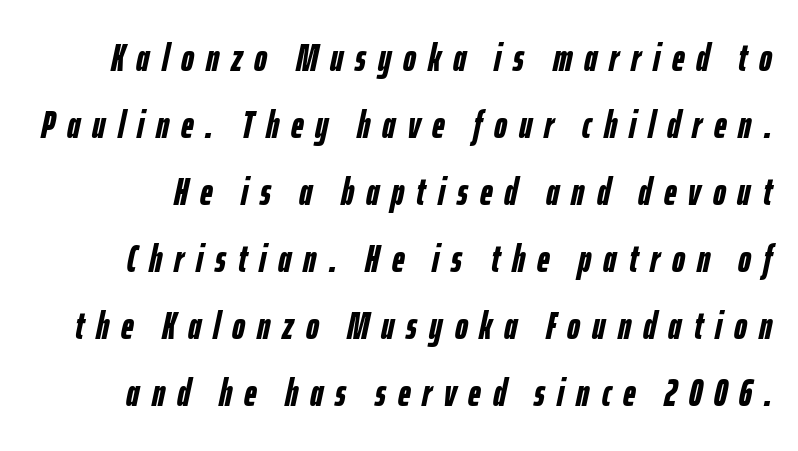
Beneath every word, the page is bare. Glyph-to-glyph distance is far greater than everyday printed text. Weight: bold. The rendering uses natural spacing where letterforms have individual widths. The typography opts for an oblique posture over an upright one.
